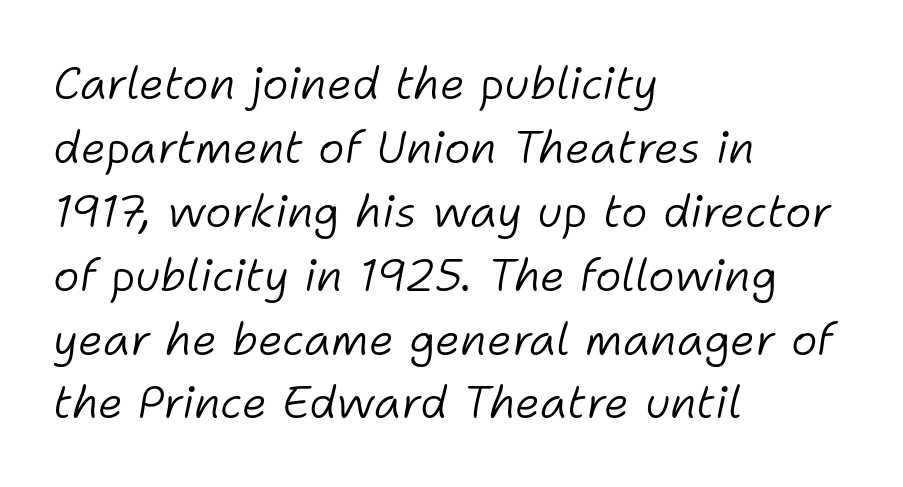
{"italic": "yes", "lean": "right", "slant_degrees": 11, "bold": "no", "weight": "light", "width": "normal", "stroke_contrast": "low", "x_height": "medium", "monospaced": "no", "underline": "no", "align": "left", "line_spacing": "normal", "line_spacing_ratio": 1.42, "letter_spacing": "normal", "letter_spacing_em": 0.0, "glyph_px": 45}
